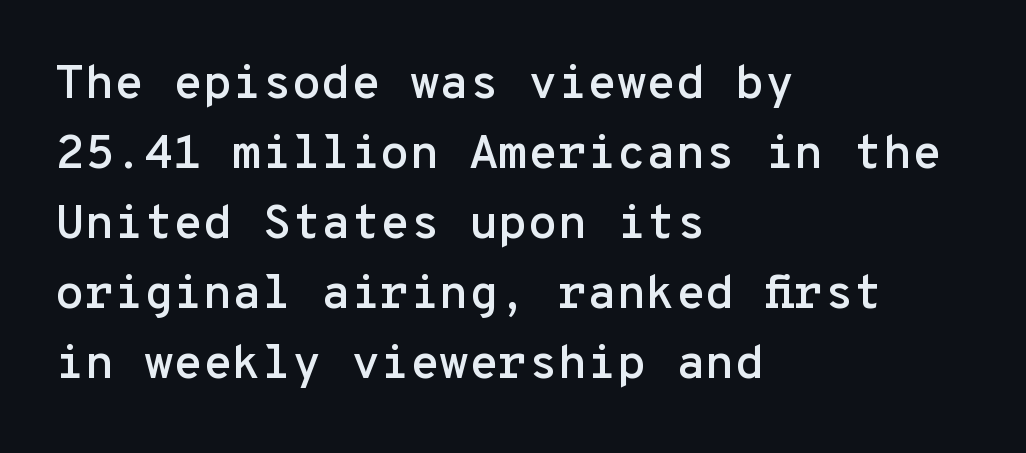
{"serif": "no", "italic": "no", "width": "normal", "stroke_contrast": "low", "x_height": "medium", "monospaced": "yes", "underline": "no", "align": "left", "line_spacing": "normal", "line_spacing_ratio": 1.46, "letter_spacing": "normal", "letter_spacing_em": 0.0, "glyph_px": 48}
